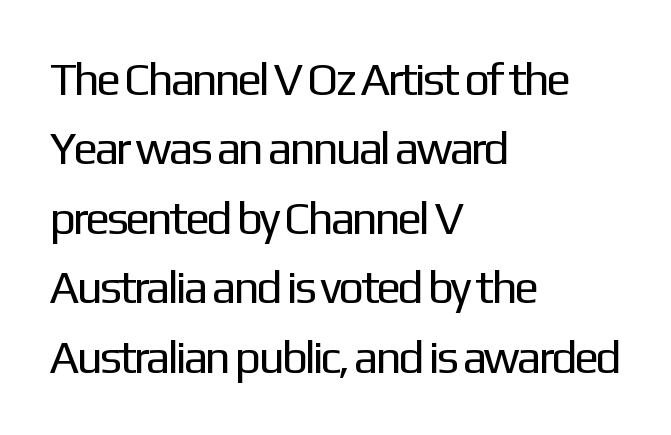
Unlike a traditional serif, this face leaves its strokes unadorned. A typesetter would call this leading conventional body-copy spacing. This sample has the flowing, uneven cadence of proportional lettering. The tracking reads as untouched default to a designer's eye. Letters rest on an invisible, unmarked baseline.
